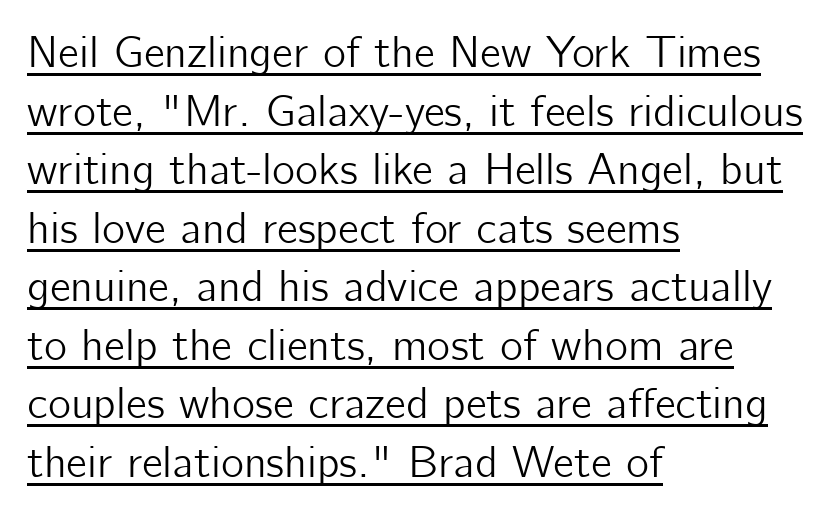
You could not count columns in this text — the font is proportionally spaced. Regarding serifs, this sample does without them. Do the letters lean? They stand straight. In terms of letterspacing, this is plain default setting.
